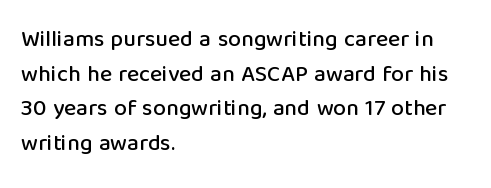
Students, observe: this is what conventionally led text looks like. Has an underline been added? It has not. Words appear dense and cohesive because spacing is normal. If you drew a ruler down the left edge, every line would touch it.
